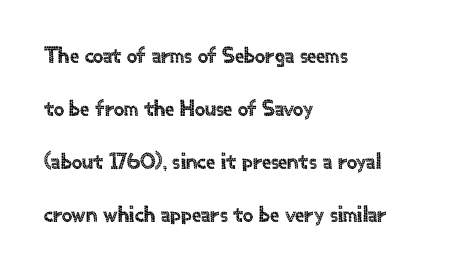
The image shows 23 px text type, upright; set left-aligned, loose line spacing (2.31x), normal letter spacing, not underlined.
